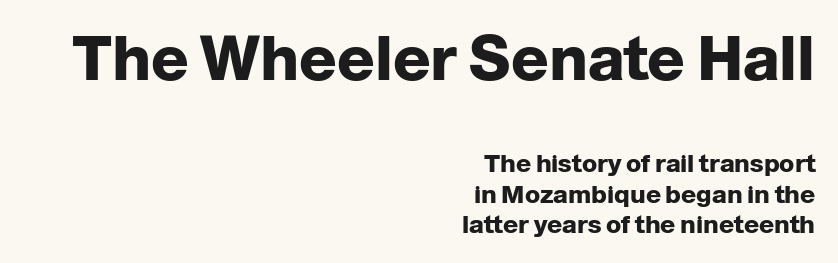
{"serif": "no", "italic": "no", "bold": "yes", "weight": "heavy", "width": "normal", "stroke_contrast": "low", "x_height": "medium", "monospaced": "no", "underline": "no", "align": "right", "line_spacing_ratio": 1.23, "letter_spacing": "normal", "letter_spacing_em": 0.0, "larger_block": "first", "size_ratio": 2.48, "glyph_px": 62}
